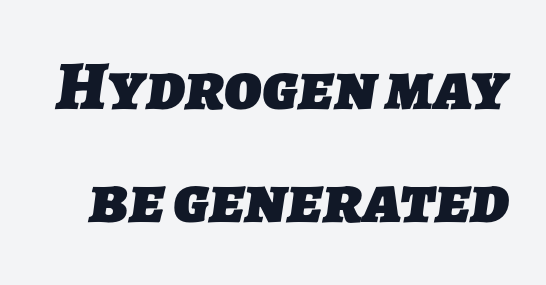
Q: Is the text bold? A: Yes.
Q: Is the typeface a serif or a sans-serif typeface? A: Sans-serif.
Q: Is the text underlined? A: No.
Q: Is the spacing between letters normal or unusually wide? A: Normal.
Q: Is the spacing between lines tight, normal or loose? A: Normal.
Q: Width (condensed, normal, or wide)? A: Normal.
Q: Stroke contrast? A: Low.
Q: x-height? A: Medium.
Q: Monospaced? A: No.
